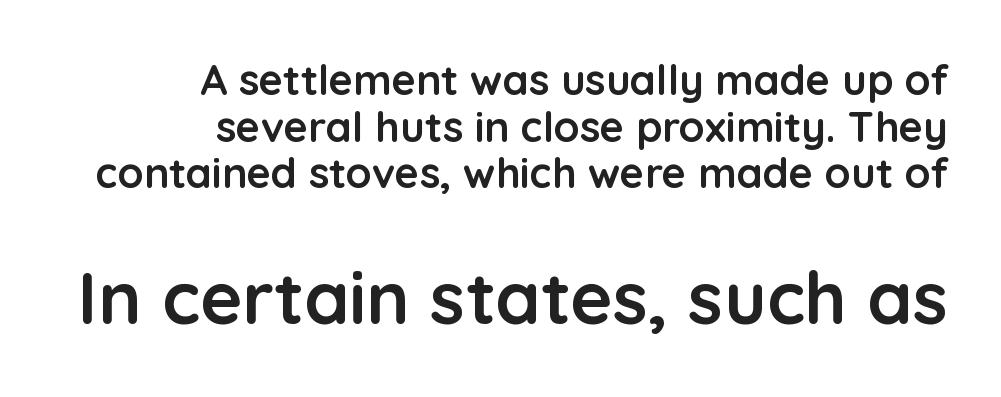
{"serif": "no", "italic": "no", "bold": "yes", "weight": "semibold", "width": "normal", "stroke_contrast": "low", "x_height": "medium", "monospaced": "no", "underline": "no", "align": "right", "line_spacing": "tight", "line_spacing_ratio": 1.11, "letter_spacing": "normal", "letter_spacing_em": 0.0, "larger_block": "second", "size_ratio": 1.74, "glyph_px": 73}
